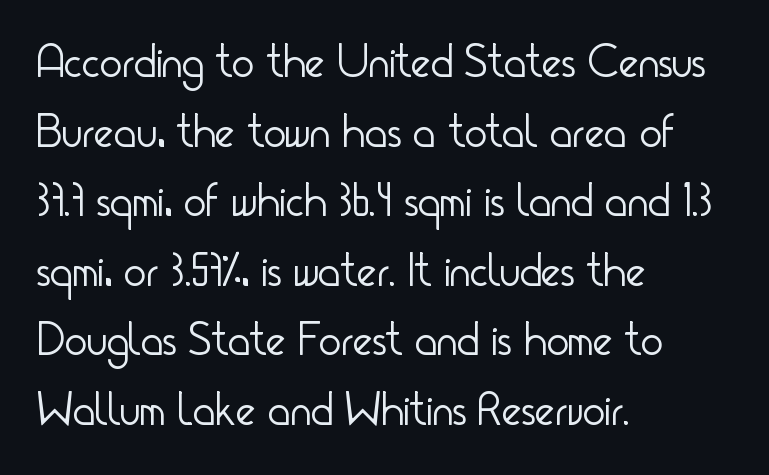
The image shows 47 px light, condensed sans-serif type, upright; set left-aligned, normal line spacing (1.48x), normal letter spacing, not underlined; low stroke contrast and a small x-height.
